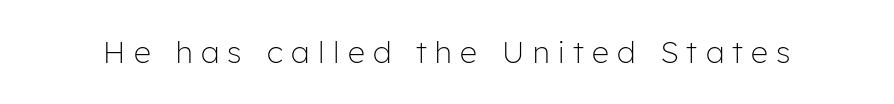
The image shows 30 px light sans-serif type, upright; set unusually wide letter spacing (+0.28 em), not underlined; low stroke contrast and a medium x-height.
